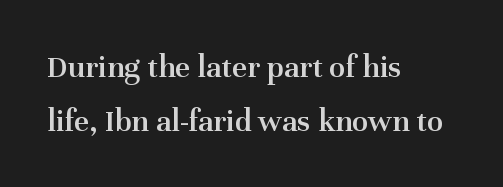
I'd describe the lettering as semibold — firm but not a full bold. Each letter's strokes conclude with small projecting serifs. Students, note that the glyphs here touch the page at normal intervals. Anything drawn beneath the words? Only blank space. The typography opts for an upright posture over an oblique one.
